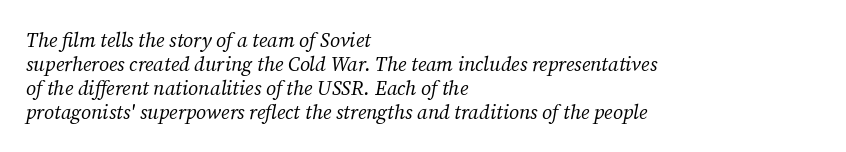
Q: Is the text bold? A: No.
Q: Is the text italic (slanted)? A: Yes, it leans right by about 12 degrees.
Q: Is the text underlined? A: No.
Q: How is the paragraph aligned? A: Left-aligned.
Q: Is the spacing between letters normal or unusually wide? A: Normal.
